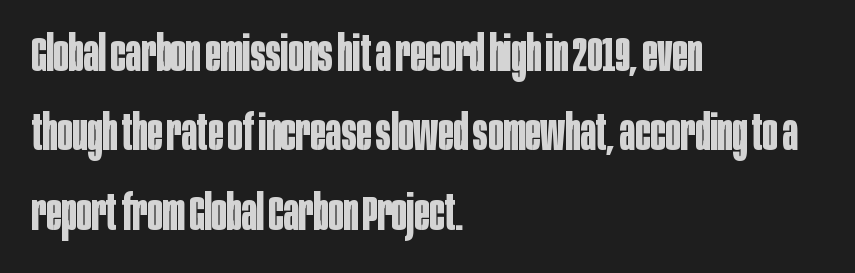
The image shows 50 px bold, condensed sans-serif type, upright; set left-aligned, normal line spacing (1.59x), normal letter spacing, not underlined; low stroke contrast and a large x-height.
